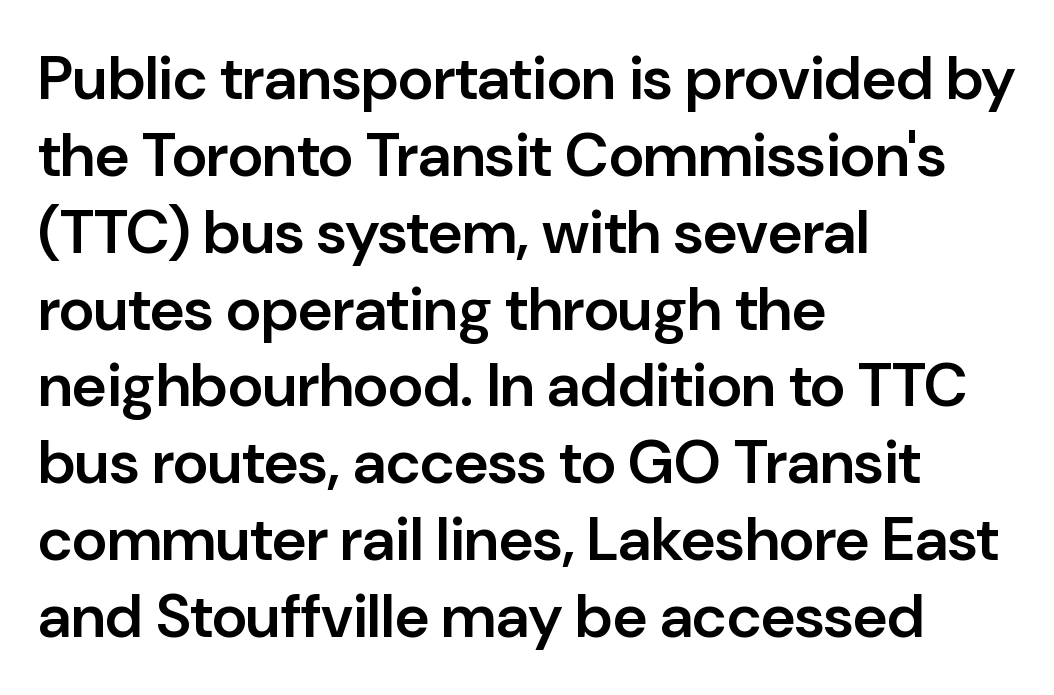
On the weight axis this lands at semibold, roughly 600. The passage shown is typed in a proportional face where columns would drift. The leading is moderate, giving the passage an even texture. The face used here is a sans, in the tradition of grotesques and geometrics. Compared with a centered layout, this one pins lines to the left instead.
